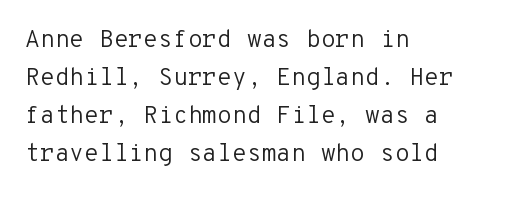
{"italic": "no", "bold": "no", "underline": "no", "align": "left", "line_spacing": "normal", "line_spacing_ratio": 1.59, "letter_spacing": "normal", "letter_spacing_em": 0.0, "glyph_px": 24}
